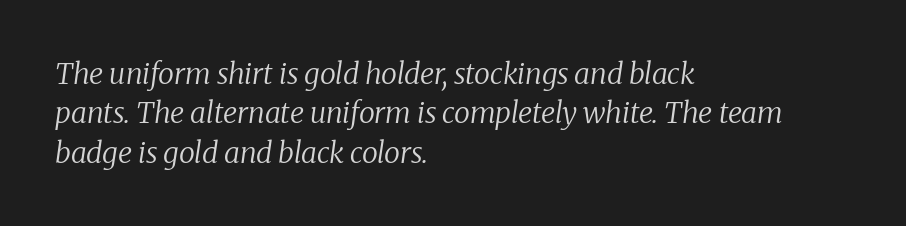
The glyphs are unaccompanied by any horizontal stroke below them. Do the characters align in a grid? No, the font is proportional. A typesetter would mark this as italic. Yep, those are serifs on the letters.
